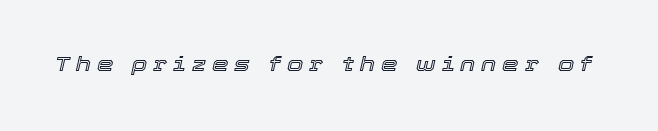
Tracking here is generous; glyphs stand well apart from one another. The specimen omits any rule beneath the text block's lines. Slanted lettering throughout.
